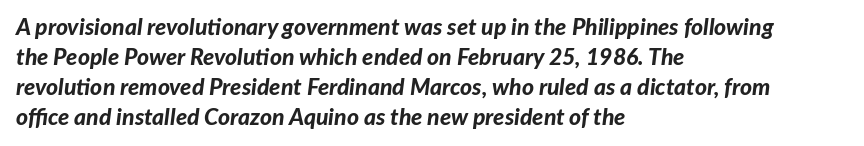
Q: Is the text bold? A: Yes.
Q: Is the text italic (slanted)? A: Yes, it leans right by about 7 degrees.
Q: Is the text underlined? A: No.
Q: How is the paragraph aligned? A: Left-aligned.
Q: Is the spacing between letters normal or unusually wide? A: Normal.
Q: Is the spacing between lines tight, normal or loose? A: Normal.
